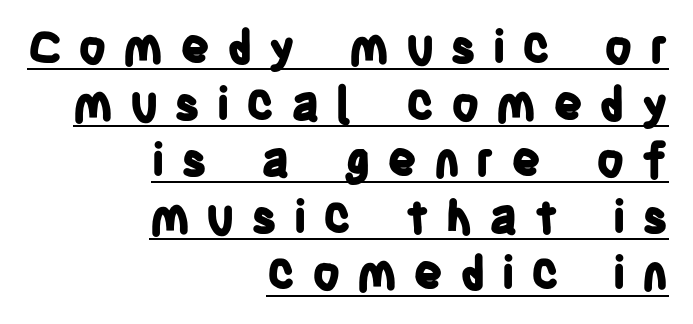
Are there feet on the stems? There aren't — it's a sans. Is the letter spacing exaggerated? Yes — the characters are pushed far apart. Proportional: the letters do not fall into vertical columns. Every stem runs plumb, perpendicular to the baseline.
